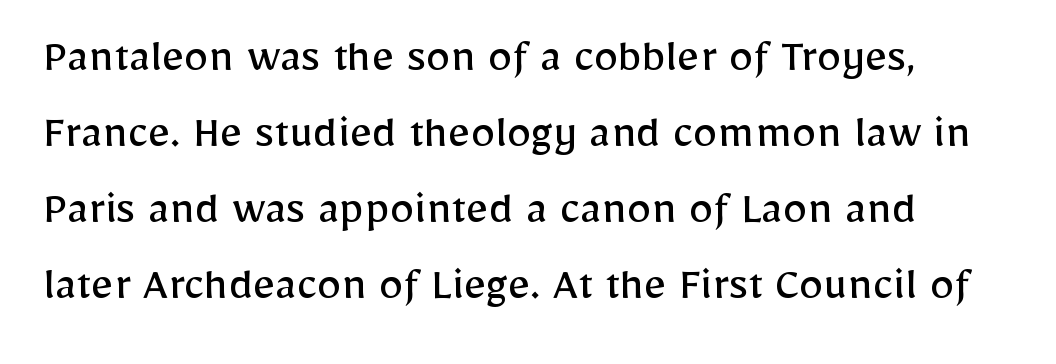
Q: Is the text bold? A: No.
Q: Is the text italic (slanted)? A: No, it is upright.
Q: Is the typeface a serif or a sans-serif typeface? A: Sans-serif.
Q: Is the text underlined? A: No.
Q: Is the spacing between letters normal or unusually wide? A: Normal.
Q: Is the spacing between lines tight, normal or loose? A: Normal.
Q: Width (condensed, normal, or wide)? A: Normal.
Q: Stroke contrast? A: Low.
Q: x-height? A: Medium.
Q: Monospaced? A: No.
